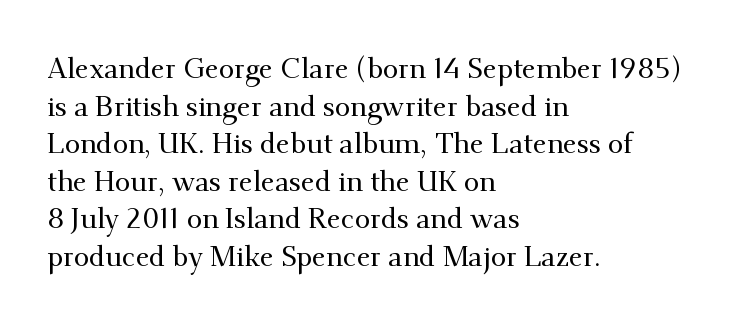
One glance says typical: line gaps are just what's usual. The face used here is seriffed, in the tradition of book romans. The lines in this sample share a left origin and differ only in where they stop. Caption: standard tracking, unaltered. Looks like regular typesetting: each glyph gets only the width it needs.
